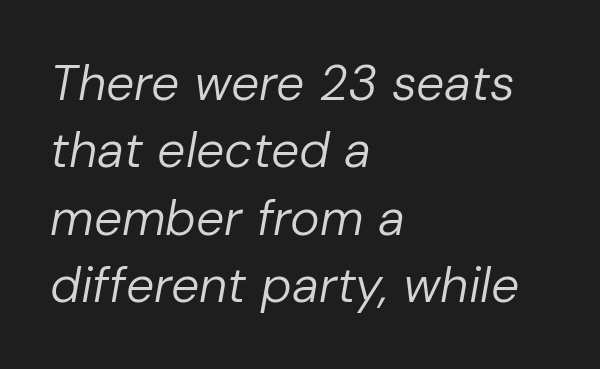
{"italic": "yes", "lean": "right", "slant_degrees": 10, "bold": "no", "weight": "regular", "width": "normal", "stroke_contrast": "low", "x_height": "medium", "monospaced": "no", "underline": "no", "align": "left", "line_spacing": "normal", "line_spacing_ratio": 1.35, "letter_spacing": "normal", "letter_spacing_em": 0.0, "glyph_px": 50}
